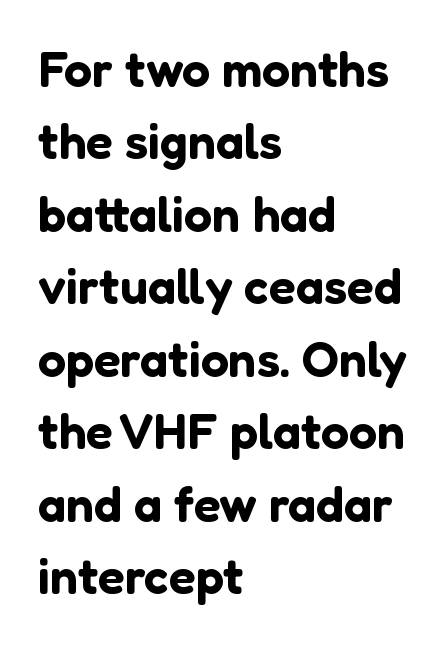
The ragged edge is on the right, which tells us the setting is flush left. If you drew a line through each stem, it would be perfectly vertical. Does the leading feel generous? No, just average. These lines are composed in type without serifs.
